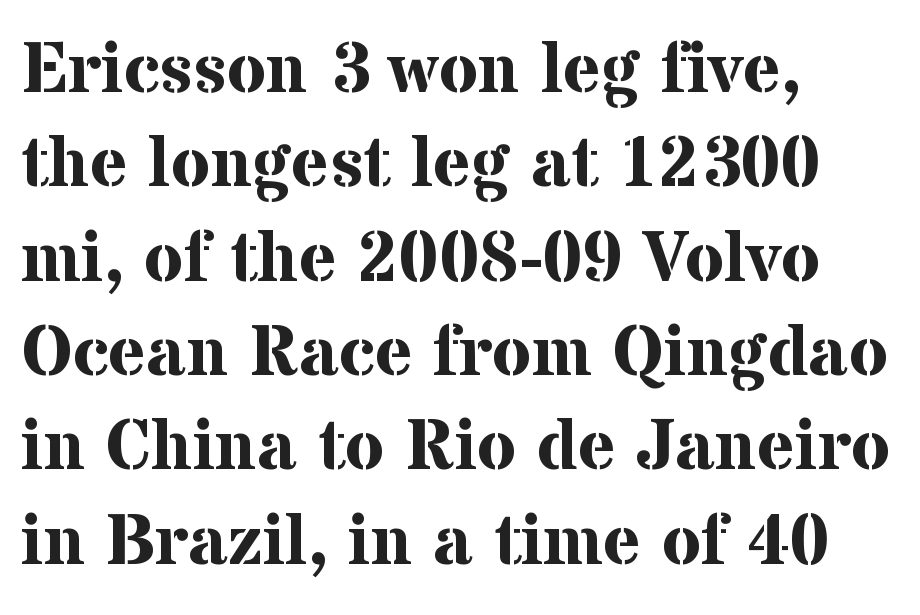
Here the designer chose a conventional face with non-uniform glyph widths. Check the space under the baseline: it is left empty. This is the regular roman posture of the typeface. A dark, heavy texture on the line: the type is bold. The font family rendered here belongs to the serif group.
